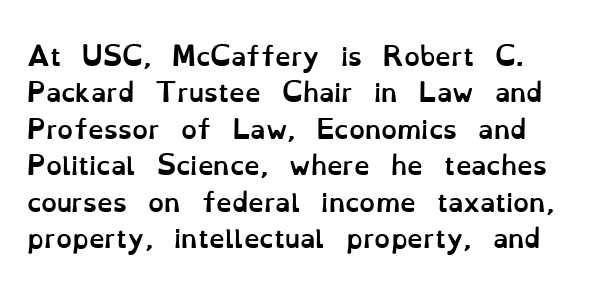
Each word holds together tightly as a unit, with standard inter-letter gaps. Quick note: underline off. Ordinary non-slanted type is in use. Look at the stroke-to-counter ratio: heavy, a bold.
